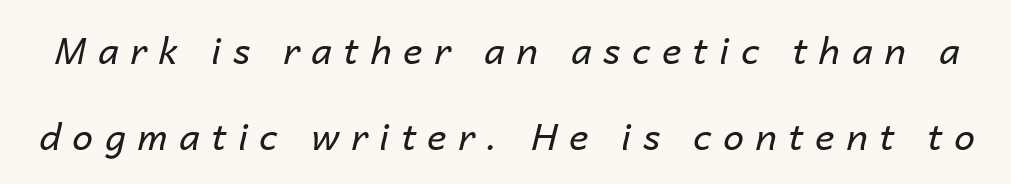
Looking at the ascenders, they clearly lean. The space between consecutive lines is lavish. Bare-footed words on every line. The font is comparable to plain body text, perhaps lighter. The horizontal fit of the characters is loose and conspicuously gappy.
